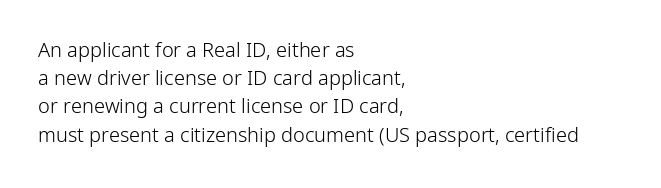
Nobody drew a line under any word here. When letters stand straight like this, we call the style roman or upright. The lines sit at an ordinary, default distance from one another. Summary of weight: not heavy and not bold.
